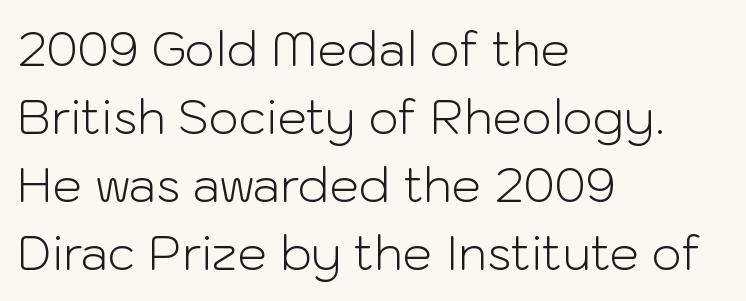
{"serif": "no", "italic": "no", "bold": "no", "weight": "light", "width": "normal", "stroke_contrast": "low", "x_height": "medium", "monospaced": "no", "underline": "no", "align": "left", "line_spacing": "normal", "line_spacing_ratio": 1.45, "letter_spacing": "normal", "letter_spacing_em": 0.0, "glyph_px": 47}
